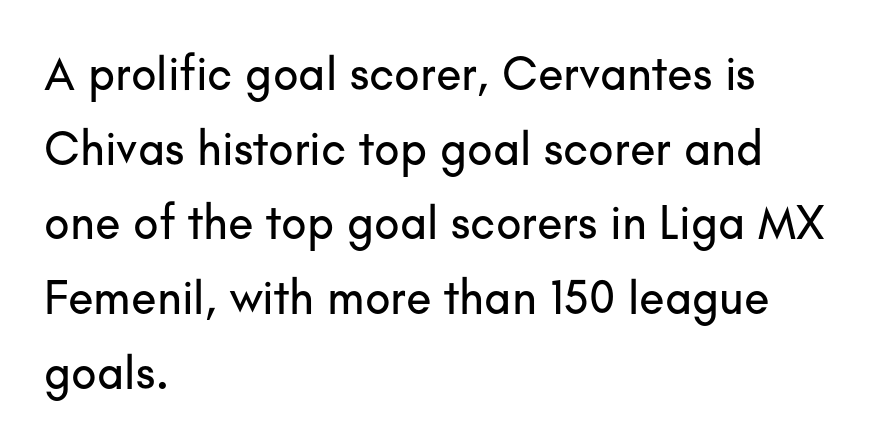
{"serif": "no", "italic": "no", "width": "normal", "stroke_contrast": "low", "x_height": "small", "monospaced": "no", "underline": "no", "align": "left", "line_spacing": "normal", "line_spacing_ratio": 1.59, "letter_spacing": "normal", "letter_spacing_em": 0.0, "glyph_px": 47}
